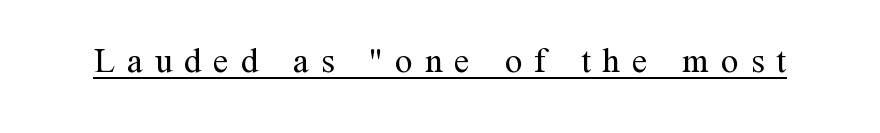
The image shows 35 px regular-weight serif type, upright; set unusually wide letter spacing (+0.34 em), underlined; medium stroke contrast and a medium x-height.
